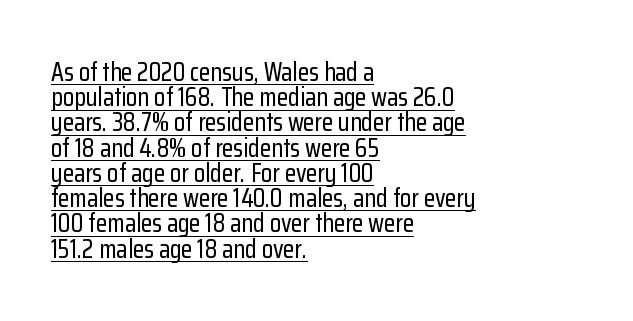
Q: Is the text italic (slanted)? A: No, it is upright.
Q: Is the text underlined? A: Yes.
Q: How is the paragraph aligned? A: Left-aligned.
Q: Is the spacing between letters normal or unusually wide? A: Normal.
Q: Is the spacing between lines tight, normal or loose? A: Tight.
